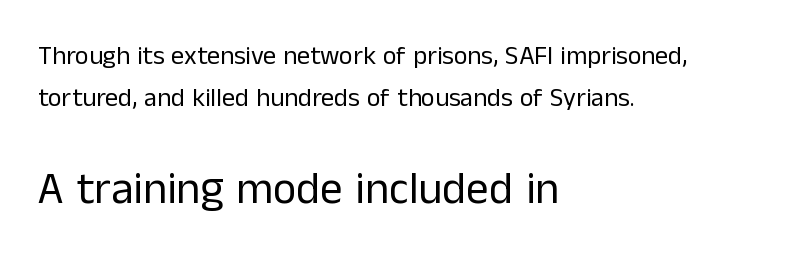
You could call the tracking neutral — neither tight nor loose. Note: smaller setting up top, larger setting below. The passage shown is typed in a proportional face where columns would drift. Italic: no, the glyphs are upright roman. Font category for this specimen: sans-serif.
